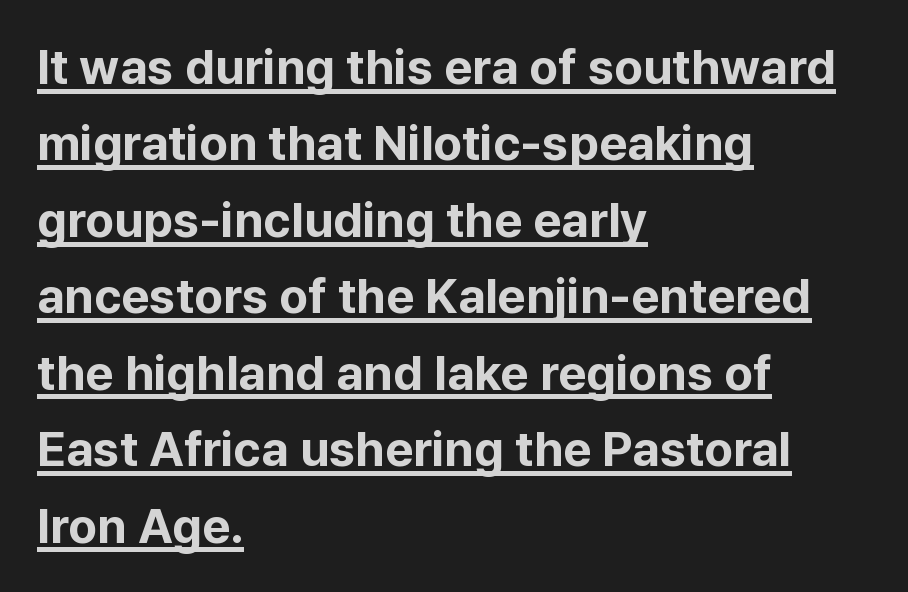
Q: Is the text bold? A: Yes.
Q: Is the text italic (slanted)? A: No, it is upright.
Q: Is the typeface a serif or a sans-serif typeface? A: Sans-serif.
Q: Is the text underlined? A: Yes.
Q: How is the paragraph aligned? A: Left-aligned.
Q: Is the spacing between letters normal or unusually wide? A: Normal.
Q: Is the spacing between lines tight, normal or loose? A: Normal.
Q: Width (condensed, normal, or wide)? A: Normal.
Q: Stroke contrast? A: Low.
Q: x-height? A: Medium.
Q: Monospaced? A: No.
